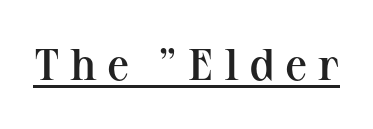
Q: Is the text bold? A: Semi-bold.
Q: Is the text italic (slanted)? A: No, it is upright.
Q: Is the typeface a serif or a sans-serif typeface? A: Serif.
Q: Is the text underlined? A: Yes.
Q: Is the spacing between letters normal or unusually wide? A: Unusually wide.
Q: Width (condensed, normal, or wide)? A: Normal.
Q: Stroke contrast? A: Medium.
Q: x-height? A: Medium.
Q: Monospaced? A: No.
